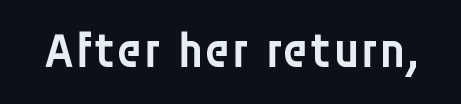
Q: Is the text bold? A: Semi-bold.
Q: Is the text italic (slanted)? A: No, it is upright.
Q: Is the typeface a serif or a sans-serif typeface? A: Sans-serif.
Q: Is the text underlined? A: No.
Q: Is the spacing between letters normal or unusually wide? A: Normal.
Q: Width (condensed, normal, or wide)? A: Normal.
Q: Stroke contrast? A: Low.
Q: x-height? A: Large.
Q: Monospaced? A: No.
